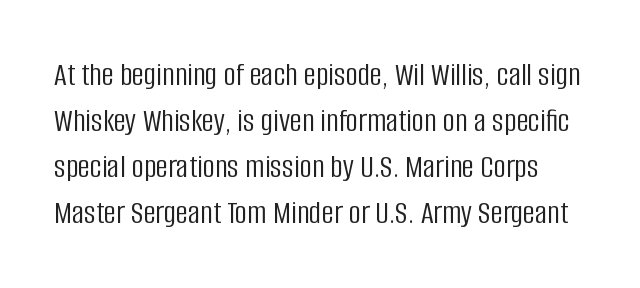
{"serif": "no", "italic": "no", "bold": "no", "weight": "light", "width": "condensed", "stroke_contrast": "low", "x_height": "large", "monospaced": "no", "underline": "no", "line_spacing": "normal", "line_spacing_ratio": 1.35, "letter_spacing": "normal", "letter_spacing_em": 0.0, "glyph_px": 34}
